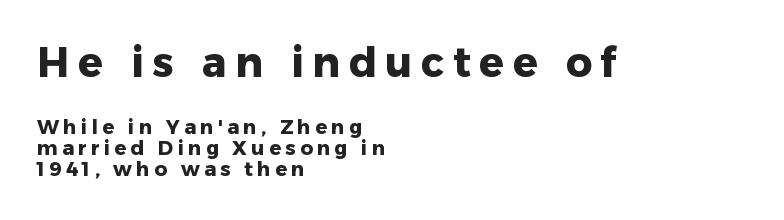
The gap between lines stays unmarked. Vertically, the passage feels compressed, each row crowding the next. If you squint, the top block still reads clearly — it's the larger of the two. The text block is weighted toward the left margin, trailing off unevenly rightward. What weight is shown? A full bold with thick strokes. This rendering employs a face without finishing strokes, i.e., a sans-serif.
